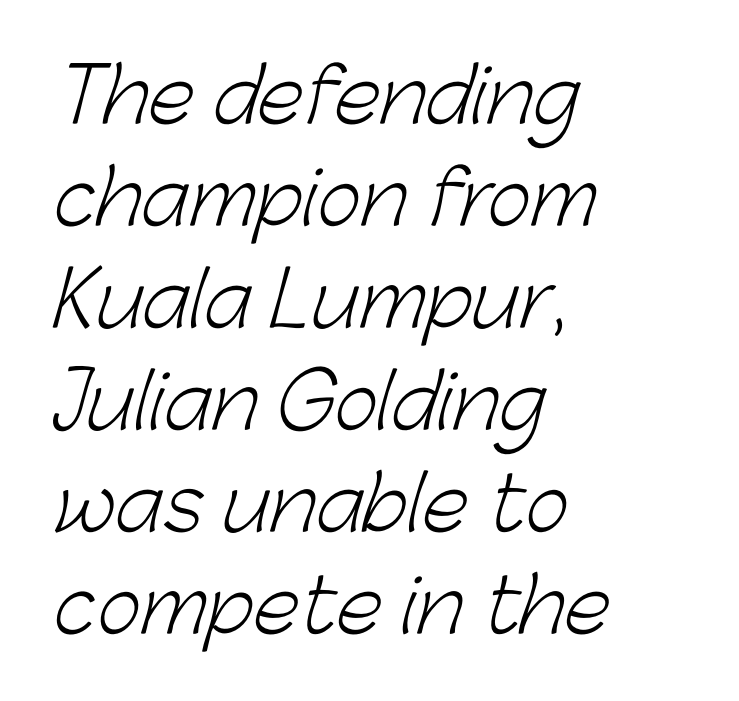
Q: Is the text bold? A: No.
Q: Is the typeface a serif or a sans-serif typeface? A: Sans-serif.
Q: Is the text underlined? A: No.
Q: How is the paragraph aligned? A: Left-aligned.
Q: Is the spacing between letters normal or unusually wide? A: Normal.
Q: Is the spacing between lines tight, normal or loose? A: Normal.
Q: Width (condensed, normal, or wide)? A: Normal.
Q: Stroke contrast? A: Low.
Q: x-height? A: Medium.
Q: Monospaced? A: No.
